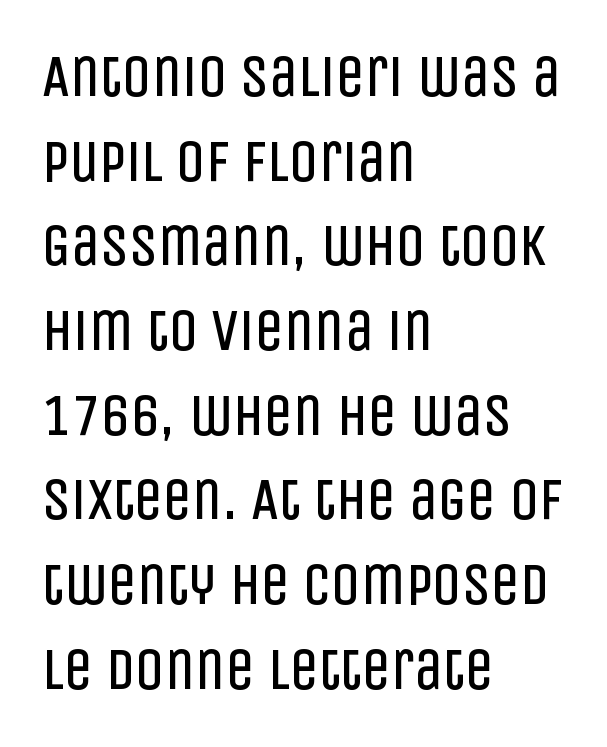
The image shows 58 px regular-weight, condensed sans-serif type, upright; set left-aligned, normal line spacing (1.46x), normal letter spacing, not underlined; low stroke contrast and a large x-height.
